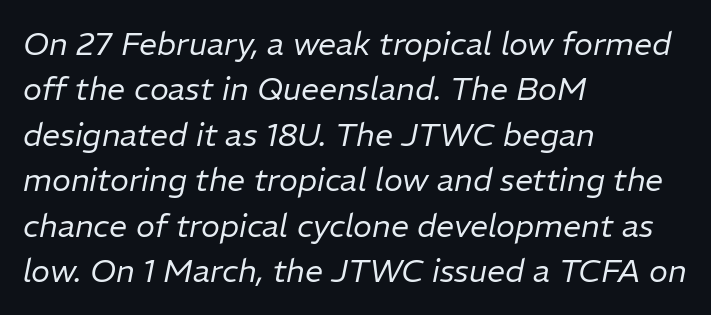
{"italic": "yes", "lean": "right", "slant_degrees": 11, "bold": "no", "weight": "regular", "width": "normal", "stroke_contrast": "low", "x_height": "medium", "monospaced": "no", "underline": "no", "align": "left", "line_spacing": "normal", "line_spacing_ratio": 1.42, "letter_spacing": "normal", "letter_spacing_em": 0.0, "glyph_px": 32}
